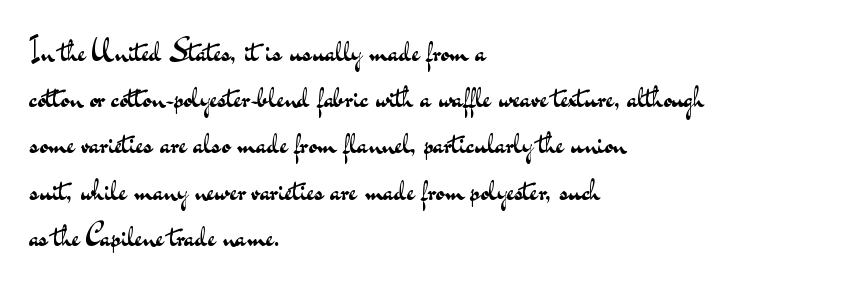
The image shows 30 px regular-weight, wide sans-serif type; set left-aligned, normal line spacing (1.54x), normal letter spacing, not underlined; medium stroke contrast and a small x-height.
